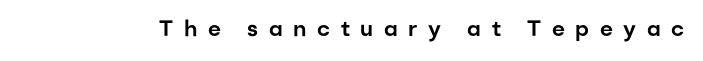
The image shows 22 px text type, upright; set unusually wide letter spacing (+0.48 em), not underlined.
